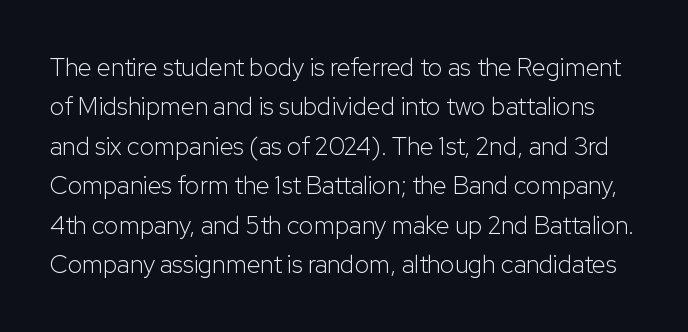
Q: Is the text bold? A: No.
Q: Is the text italic (slanted)? A: No, it is upright.
Q: Is the text underlined? A: No.
Q: Is the spacing between letters normal or unusually wide? A: Normal.
Q: Is the spacing between lines tight, normal or loose? A: Normal.
